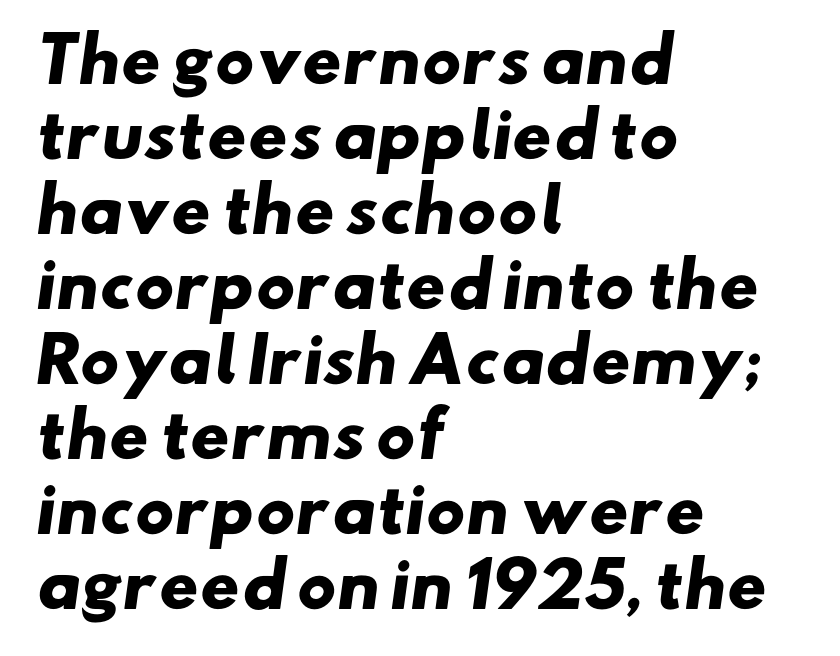
Q: Is the text bold? A: Yes.
Q: Is the typeface a serif or a sans-serif typeface? A: Sans-serif.
Q: Is the text underlined? A: No.
Q: How is the paragraph aligned? A: Left-aligned.
Q: Is the spacing between letters normal or unusually wide? A: Normal.
Q: Width (condensed, normal, or wide)? A: Wide.
Q: Stroke contrast? A: Low.
Q: x-height? A: Small.
Q: Monospaced? A: No.
